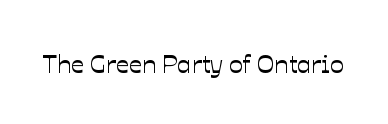
Is there any slant? The stems are plumb. Descenders are the only things crossing below the line. The line texture is even and compact thanks to regular tracking.
